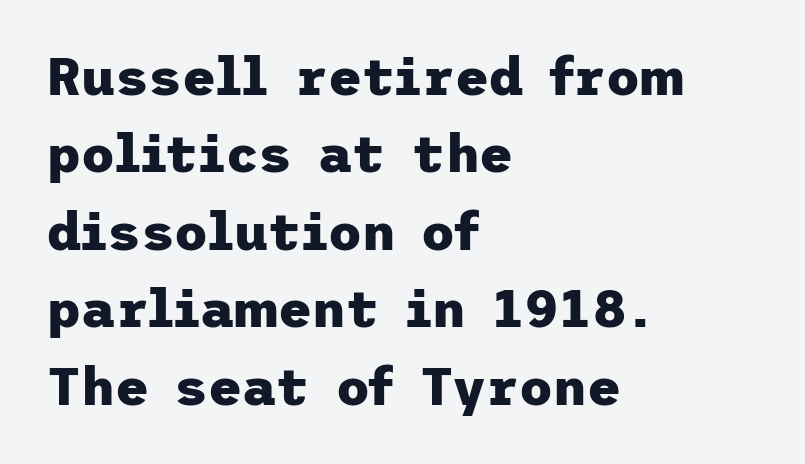
The image shows 52 px heavy sans-serif type, upright; set left-aligned, normal line spacing (1.49x), normal letter spacing, not underlined; low stroke contrast and a medium x-height.
